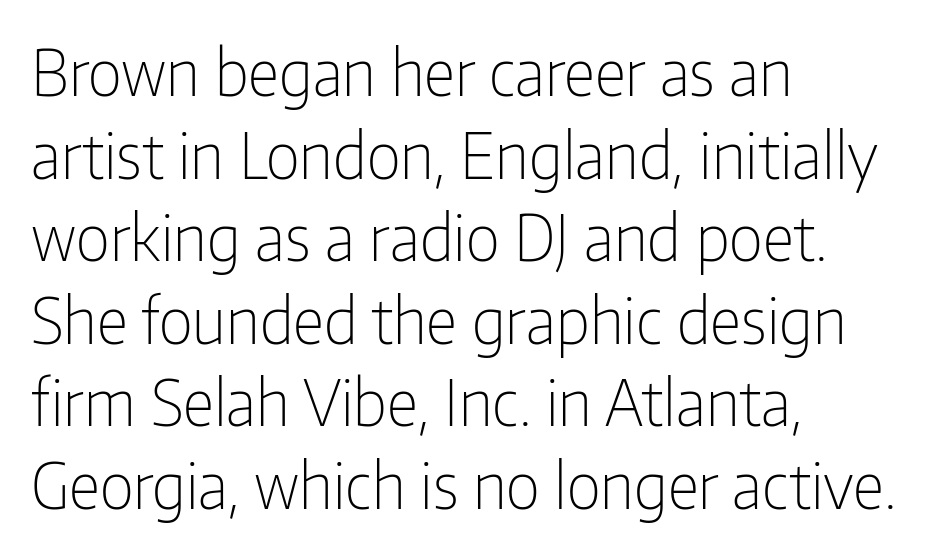
The face used here is proportionally spaced, like ordinary book or web type. The characters are drawn with everyday or finer stroke widths. The rag falls on the right side of this text block. The rendering keeps characters at their native spacing. Vertical strokes here are truly vertical.
